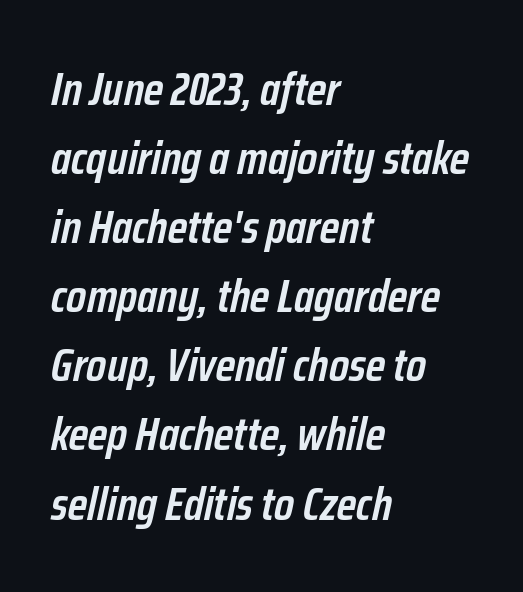
Q: Is the text bold? A: Semi-bold.
Q: Is the text italic (slanted)? A: Yes, it leans right by about 12 degrees.
Q: Is the text underlined? A: No.
Q: How is the paragraph aligned? A: Left-aligned.
Q: Is the spacing between letters normal or unusually wide? A: Normal.
Q: Is the spacing between lines tight, normal or loose? A: Normal.
Q: Width (condensed, normal, or wide)? A: Condensed.
Q: Stroke contrast? A: Low.
Q: x-height? A: Medium.
Q: Monospaced? A: No.
